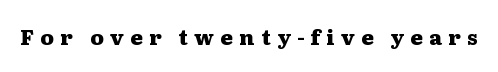
Q: Is the text bold? A: Yes.
Q: Is the text italic (slanted)? A: No, it is upright.
Q: Is the text underlined? A: No.
Q: Is the spacing between letters normal or unusually wide? A: Unusually wide.
